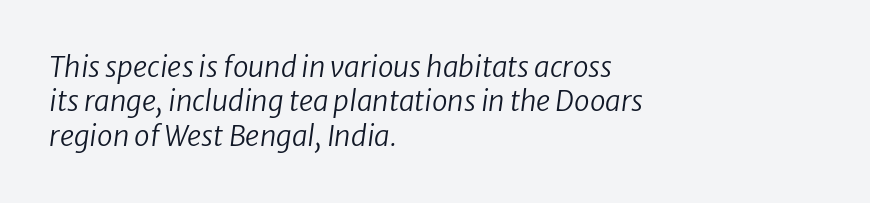
The image shows 28 px regular-weight type, italic (leaning right); set left-aligned, line spacing 1.23x, normal letter spacing, not underlined; low stroke contrast and a medium x-height.
